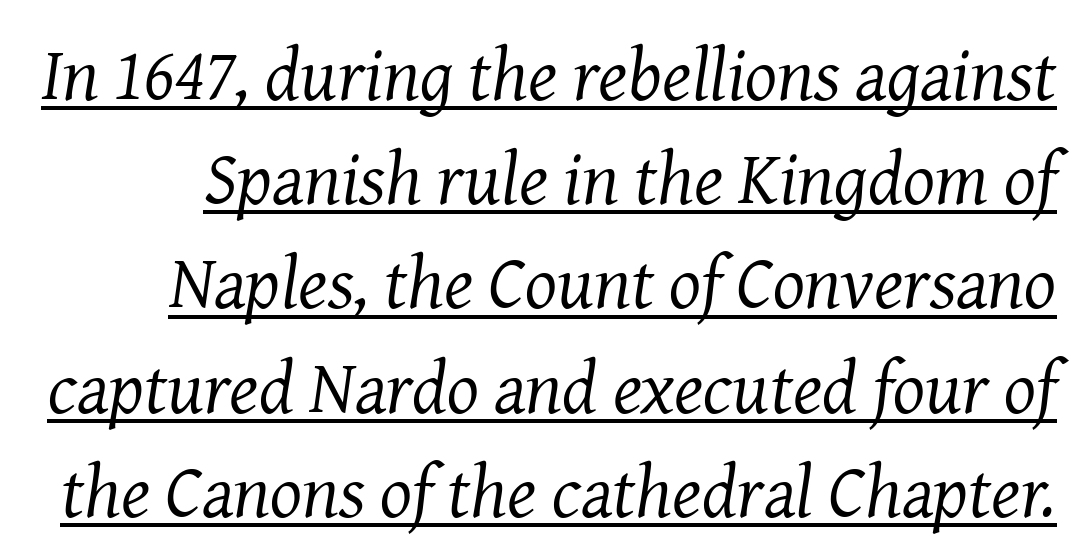
Q: Is the text bold? A: No.
Q: Is the text italic (slanted)? A: Yes, it leans right by about 8 degrees.
Q: Is the typeface a serif or a sans-serif typeface? A: Serif.
Q: Is the text underlined? A: Yes.
Q: Is the spacing between letters normal or unusually wide? A: Normal.
Q: Is the spacing between lines tight, normal or loose? A: Normal.
Q: Width (condensed, normal, or wide)? A: Normal.
Q: Stroke contrast? A: Medium.
Q: x-height? A: Medium.
Q: Monospaced? A: No.
